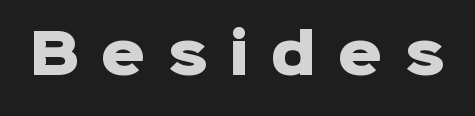
The image shows 55 px heavy sans-serif type, upright; set unusually wide letter spacing (+0.39 em), not underlined; low stroke contrast and a medium x-height.
